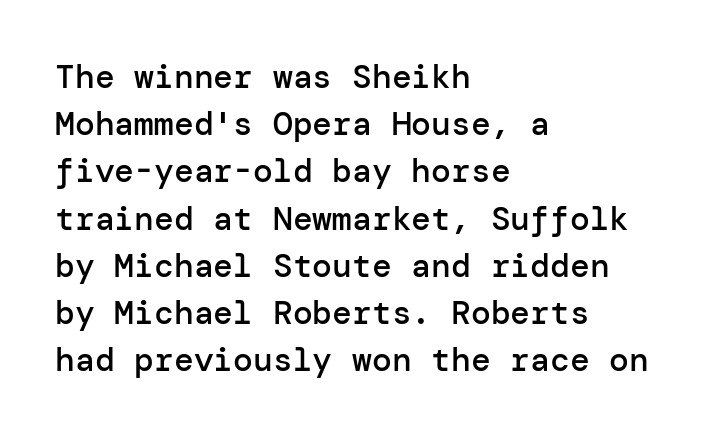
The image shows 33 px semibold sans-serif type, upright; set left-aligned, normal line spacing (1.43x), normal letter spacing, not underlined; low stroke contrast and a medium x-height.
